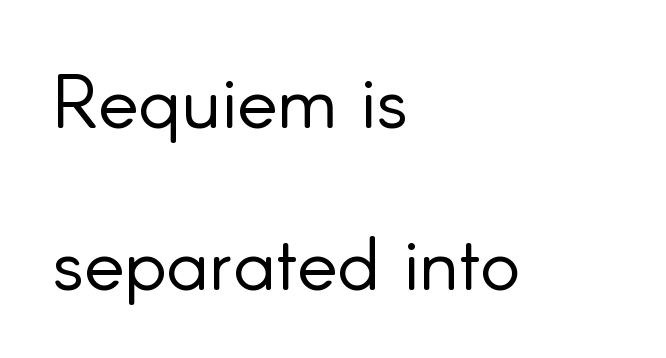
Q: Is the text bold? A: No.
Q: Is the text italic (slanted)? A: No, it is upright.
Q: Is the typeface a serif or a sans-serif typeface? A: Sans-serif.
Q: Is the text underlined? A: No.
Q: How is the paragraph aligned? A: Left-aligned.
Q: Is the spacing between letters normal or unusually wide? A: Normal.
Q: Is the spacing between lines tight, normal or loose? A: Loose.
Q: Width (condensed, normal, or wide)? A: Normal.
Q: Stroke contrast? A: Low.
Q: x-height? A: Small.
Q: Monospaced? A: No.
